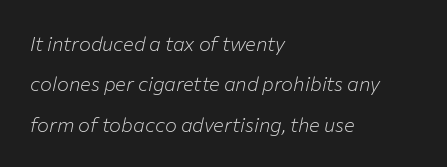
This reads as an unemphasized weight, regular at the heaviest. The lines are quadded left. Letters rest on an invisible, unmarked baseline. Observe the lean: these are italic letterforms. This sample uses plain, unmodified letter spacing.
